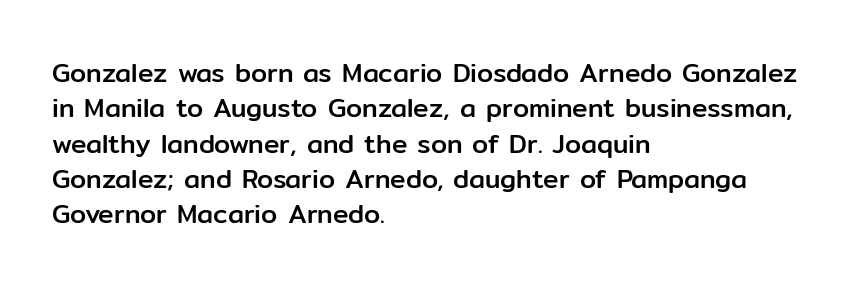
The image shows 26 px text type, upright; set left-aligned, normal line spacing (1.36x), normal letter spacing, not underlined.
